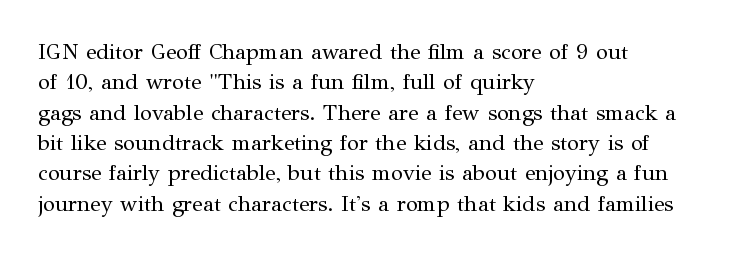
Q: Is the text bold? A: No.
Q: Is the text italic (slanted)? A: No, it is upright.
Q: Is the text underlined? A: No.
Q: How is the paragraph aligned? A: Left-aligned.
Q: Is the spacing between letters normal or unusually wide? A: Normal.
Q: Is the spacing between lines tight, normal or loose? A: Normal.
